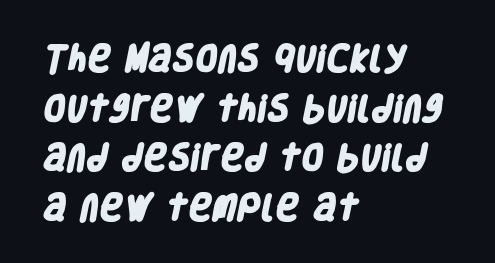
The image shows 29 px heavy, condensed sans-serif type; set left-aligned, line spacing 1.71x, normal letter spacing, not underlined; low stroke contrast and a large x-height.
